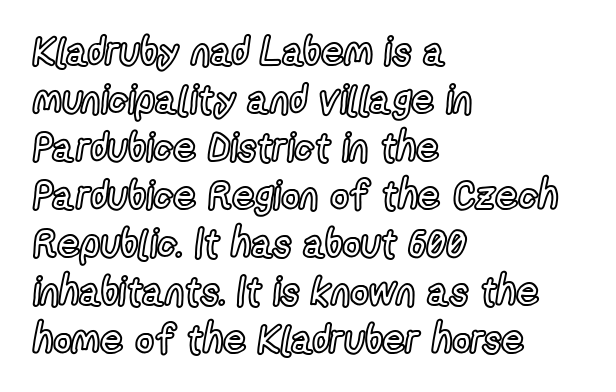
The image shows 40 px condensed type; set left-aligned, line spacing 1.2x, normal letter spacing, not underlined; a medium x-height.
